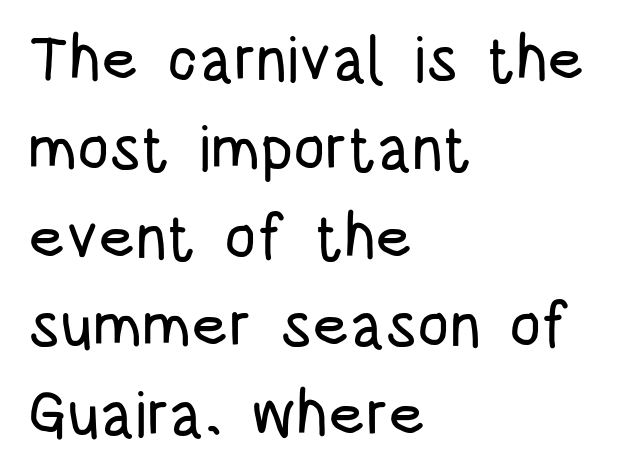
The image shows 63 px condensed sans-serif type, upright; set left-aligned, normal line spacing (1.41x), normal letter spacing, not underlined; low stroke contrast and a large x-height.
